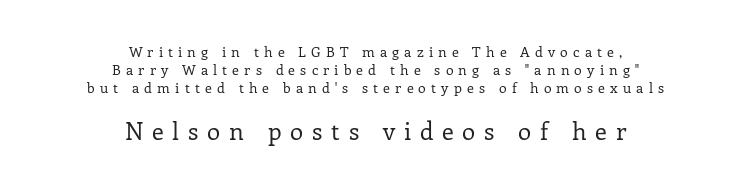
Q: Is the text bold? A: No.
Q: Is the text italic (slanted)? A: No, it is upright.
Q: Is the text underlined? A: No.
Q: How is the paragraph aligned? A: Centered.
Q: Is the spacing between letters normal or unusually wide? A: Unusually wide.
Q: Is the spacing between lines tight, normal or loose? A: Normal.
Q: Which block of text is set in a larger size, the first (top) or the second (bottom)? A: The second (bottom) one.
